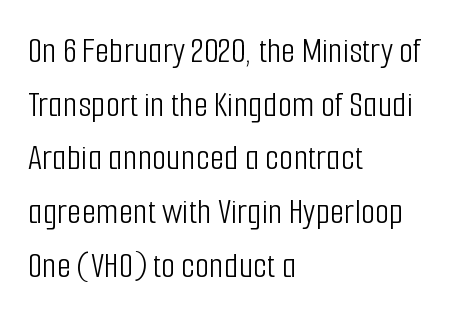
{"serif": "no", "italic": "no", "bold": "no", "weight": "light", "width": "condensed", "stroke_contrast": "low", "x_height": "medium", "monospaced": "no", "underline": "no", "align": "left", "line_spacing": "normal", "line_spacing_ratio": 1.45, "letter_spacing": "normal", "letter_spacing_em": 0.0, "glyph_px": 37}
